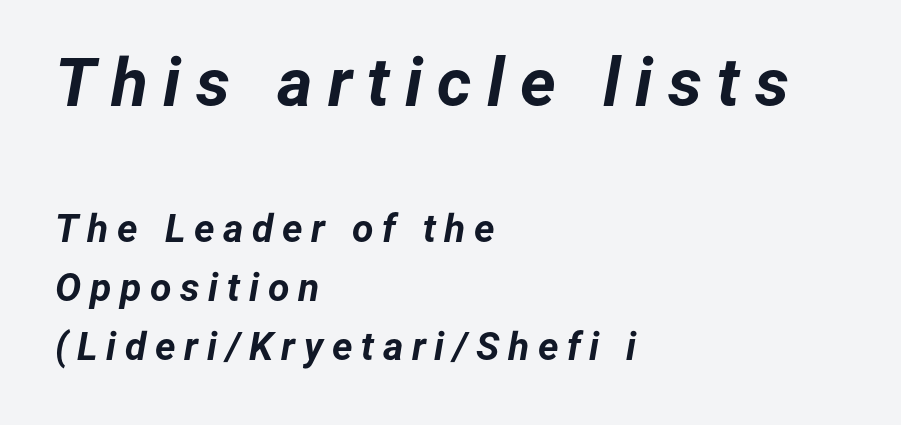
Q: Is the text bold? A: Yes.
Q: Is the text italic (slanted)? A: Yes, it leans right by about 12 degrees.
Q: Is the text underlined? A: No.
Q: How is the paragraph aligned? A: Left-aligned.
Q: Is the spacing between letters normal or unusually wide? A: Unusually wide.
Q: Is the spacing between lines tight, normal or loose? A: Normal.
Q: Which block of text is set in a larger size, the first (top) or the second (bottom)? A: The first (top) one.
Q: Width (condensed, normal, or wide)? A: Normal.
Q: Stroke contrast? A: Low.
Q: x-height? A: Medium.
Q: Monospaced? A: No.
